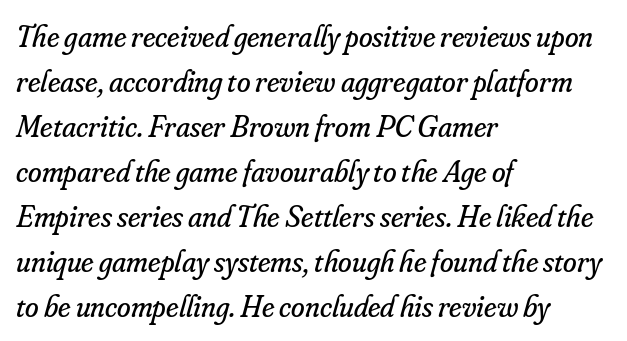
Font category for this specimen: serif. Leading matches the norm, producing a regular column. The lettering tilts uniformly, giving the passage an italic look. The typesetter chose a ragged-right arrangement here. The zone under the glyphs is completely vacant. Caption: face not bold, strokes unweighted.
